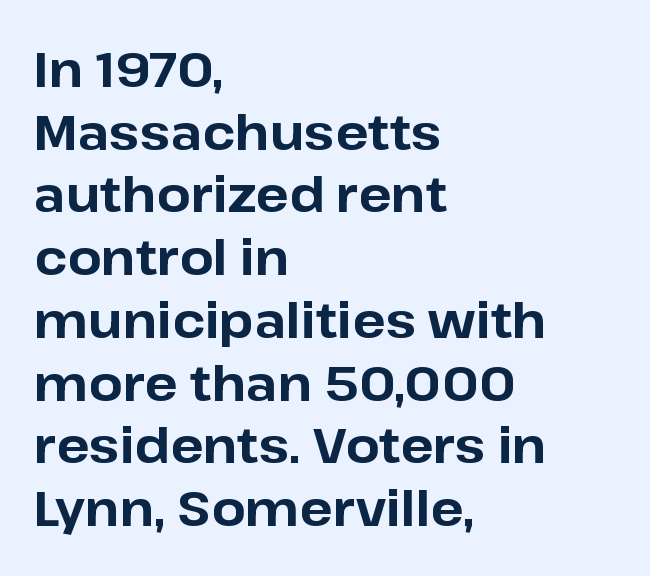
Q: Is the text bold? A: Yes.
Q: Is the text italic (slanted)? A: No, it is upright.
Q: Is the typeface a serif or a sans-serif typeface? A: Sans-serif.
Q: Is the text underlined? A: No.
Q: How is the paragraph aligned? A: Left-aligned.
Q: Is the spacing between letters normal or unusually wide? A: Normal.
Q: Is the spacing between lines tight, normal or loose? A: Normal.
Q: Width (condensed, normal, or wide)? A: Normal.
Q: Stroke contrast? A: Low.
Q: x-height? A: Medium.
Q: Monospaced? A: No.
